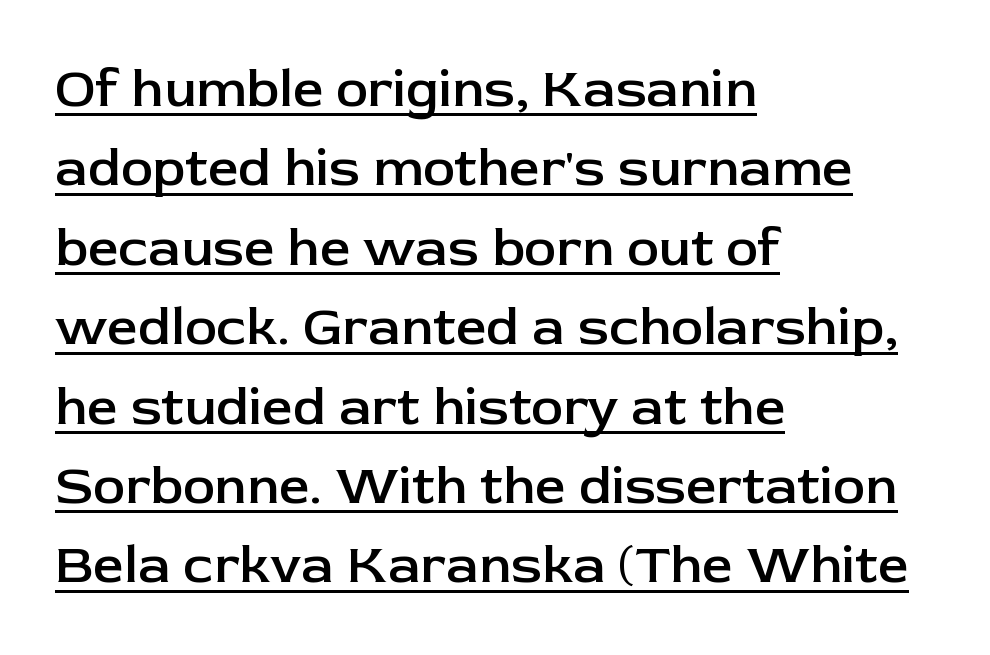
{"serif": "no", "italic": "no", "bold": "semi", "weight": "semibold", "width": "normal", "stroke_contrast": "low", "x_height": "medium", "monospaced": "no", "underline": "yes", "align": "left", "line_spacing": "normal", "line_spacing_ratio": 1.47, "letter_spacing": "normal", "letter_spacing_em": 0.0, "glyph_px": 54}
